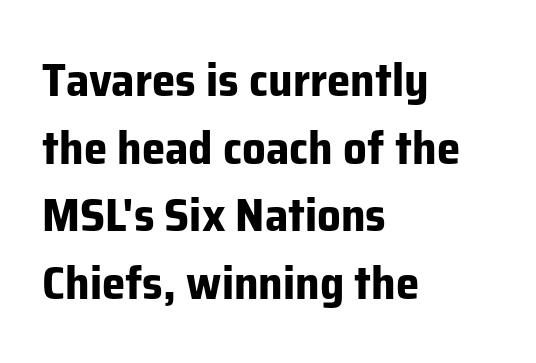
{"serif": "no", "italic": "no", "bold": "yes", "weight": "bold", "width": "normal", "stroke_contrast": "low", "x_height": "medium", "monospaced": "no", "underline": "no", "align": "left", "line_spacing": "normal", "line_spacing_ratio": 1.44, "letter_spacing": "normal", "letter_spacing_em": 0.0, "glyph_px": 47}
